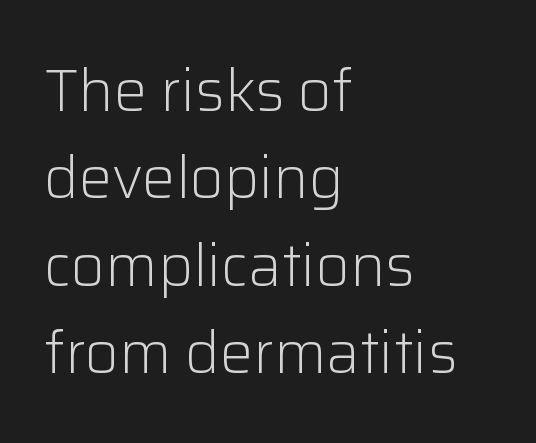
Q: Is the text bold? A: No.
Q: Is the text italic (slanted)? A: No, it is upright.
Q: Is the typeface a serif or a sans-serif typeface? A: Sans-serif.
Q: Is the text underlined? A: No.
Q: How is the paragraph aligned? A: Left-aligned.
Q: Is the spacing between letters normal or unusually wide? A: Normal.
Q: Is the spacing between lines tight, normal or loose? A: Normal.
Q: Width (condensed, normal, or wide)? A: Normal.
Q: Stroke contrast? A: Low.
Q: x-height? A: Medium.
Q: Monospaced? A: No.
